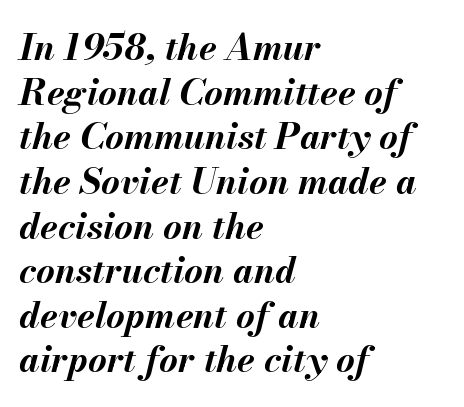
{"italic": "yes", "lean": "right", "slant_degrees": 13, "bold": "yes", "weight": "bold", "width": "normal", "stroke_contrast": "medium", "x_height": "small", "monospaced": "no", "underline": "no", "align": "left", "line_spacing_ratio": 1.24, "letter_spacing": "normal", "letter_spacing_em": 0.0, "glyph_px": 36}
